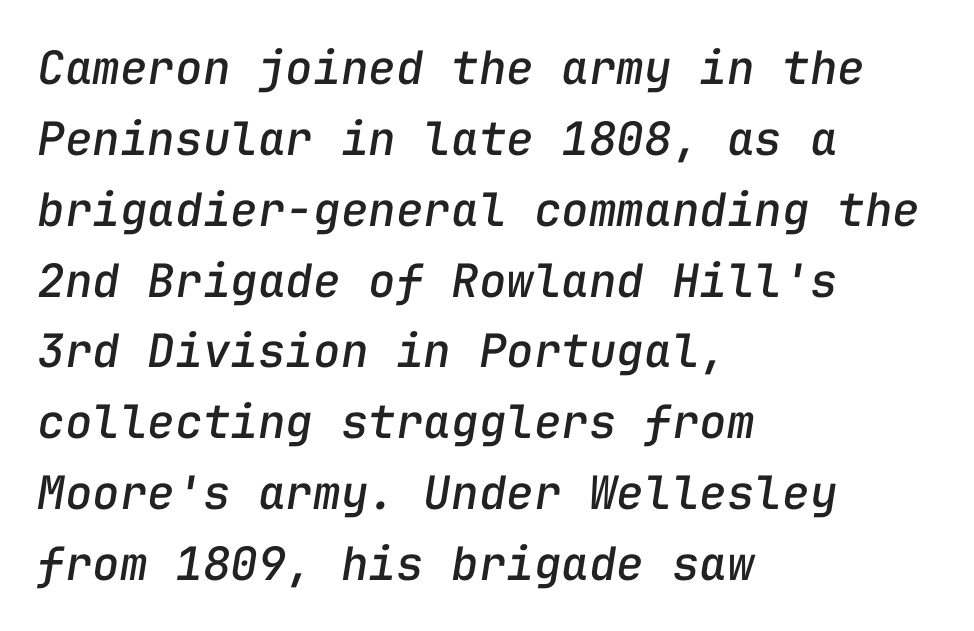
Q: Is the text italic (slanted)? A: Yes, it leans right by about 9 degrees.
Q: Is the text underlined? A: No.
Q: How is the paragraph aligned? A: Left-aligned.
Q: Is the spacing between letters normal or unusually wide? A: Normal.
Q: Is the spacing between lines tight, normal or loose? A: Normal.
Q: Width (condensed, normal, or wide)? A: Normal.
Q: Stroke contrast? A: Low.
Q: x-height? A: Medium.
Q: Monospaced? A: Yes.
